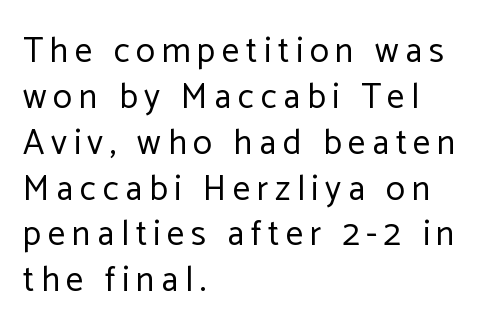
Q: Is the text bold? A: No.
Q: Is the text italic (slanted)? A: No, it is upright.
Q: Is the typeface a serif or a sans-serif typeface? A: Sans-serif.
Q: Is the text underlined? A: No.
Q: How is the paragraph aligned? A: Left-aligned.
Q: Is the spacing between lines tight, normal or loose? A: Normal.
Q: Width (condensed, normal, or wide)? A: Normal.
Q: Stroke contrast? A: Low.
Q: x-height? A: Medium.
Q: Monospaced? A: No.
